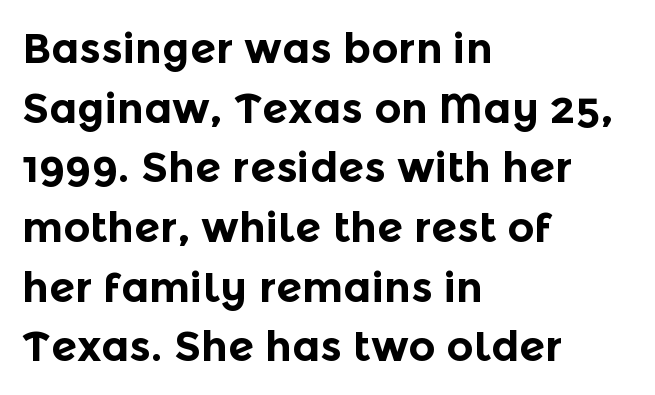
Q: Is the text bold? A: Yes.
Q: Is the text italic (slanted)? A: No, it is upright.
Q: Is the typeface a serif or a sans-serif typeface? A: Sans-serif.
Q: Is the text underlined? A: No.
Q: How is the paragraph aligned? A: Left-aligned.
Q: Is the spacing between letters normal or unusually wide? A: Normal.
Q: Is the spacing between lines tight, normal or loose? A: Normal.
Q: Width (condensed, normal, or wide)? A: Normal.
Q: x-height? A: Medium.
Q: Monospaced? A: No.
